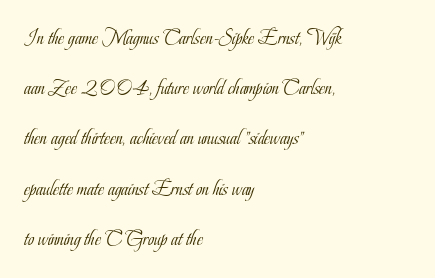
The image shows 21 px text type; set left-aligned, loose line spacing (2.39x), normal letter spacing, not underlined.
